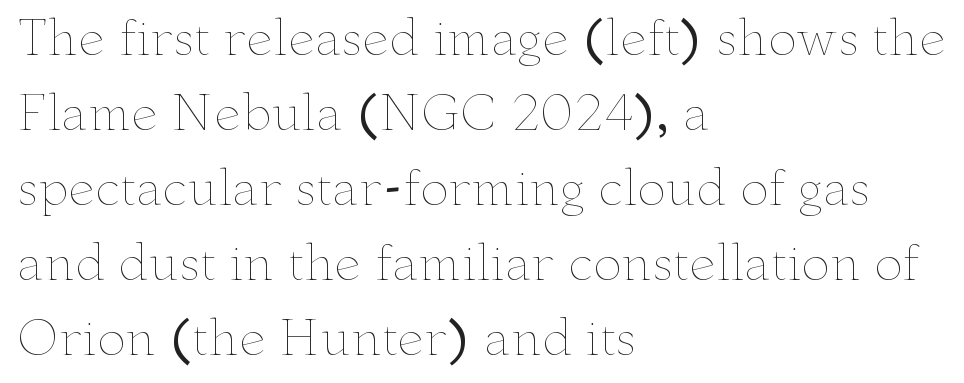
Q: Is the text bold? A: No.
Q: Is the text italic (slanted)? A: No, it is upright.
Q: Is the text underlined? A: No.
Q: How is the paragraph aligned? A: Left-aligned.
Q: Is the spacing between letters normal or unusually wide? A: Normal.
Q: Is the spacing between lines tight, normal or loose? A: Normal.
Q: Width (condensed, normal, or wide)? A: Wide.
Q: Stroke contrast? A: Low.
Q: x-height? A: Small.
Q: Monospaced? A: No.
